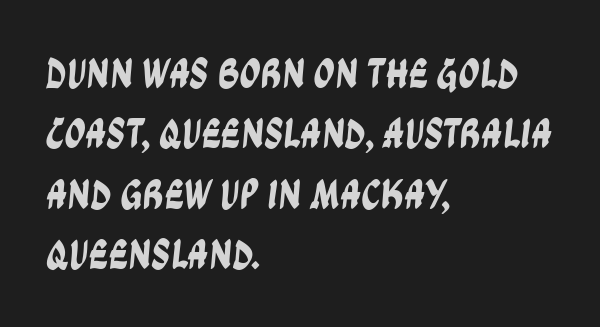
{"serif": "no", "width": "condensed", "stroke_contrast": "low", "x_height": "large", "monospaced": "no", "underline": "no", "align": "left", "line_spacing": "normal", "line_spacing_ratio": 1.44, "letter_spacing": "normal", "letter_spacing_em": 0.0, "glyph_px": 42}
